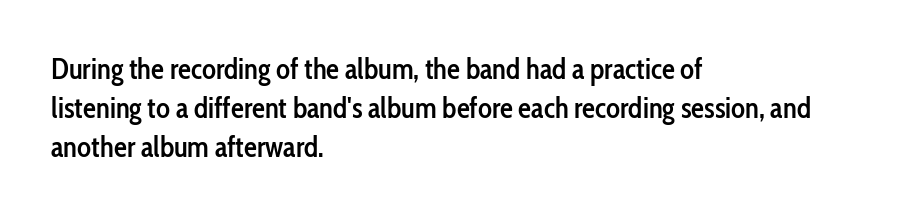
The image shows 29 px semibold, condensed sans-serif type, upright; set left-aligned, normal line spacing (1.34x), normal letter spacing, not underlined; low stroke contrast and a medium x-height.
